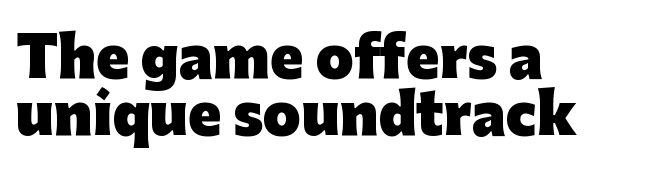
The image shows 55 px heavy sans-serif type, upright; set left-aligned, tight line spacing (1.03x), normal letter spacing, not underlined; low stroke contrast and a medium x-height.
